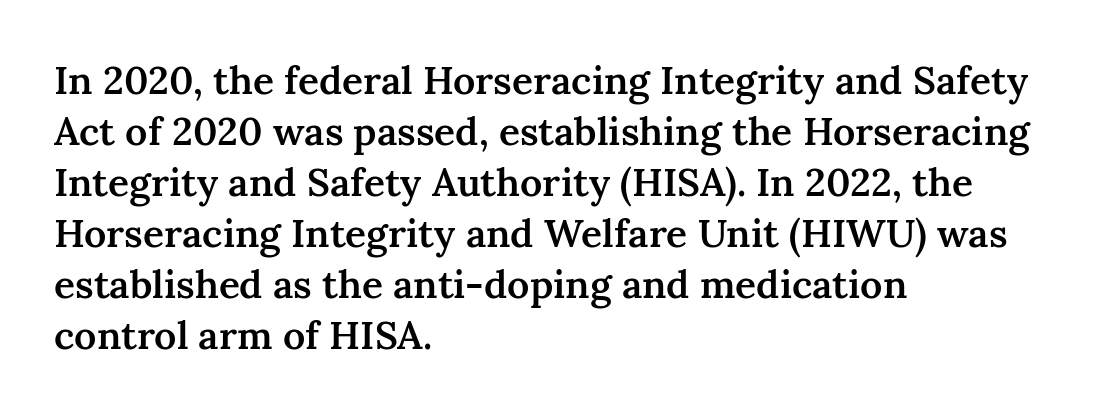
Is this a fixed-width face? No — the glyphs have proportional, varying widths. How are the letters spaced? Ordinarily, with no added tracking. The specimen reads as upright at a glance. The block of text has a typical density, with ordinary space between rows.
